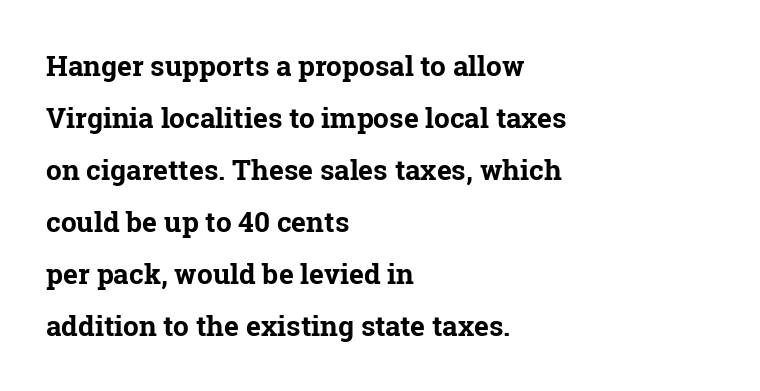
Descenders hang freely into open space. Do the letters lean? They stand straight. Here the glyphs are tracked normally, forming tight word shapes. Looks like regular typesetting: each glyph gets only the width it needs.
